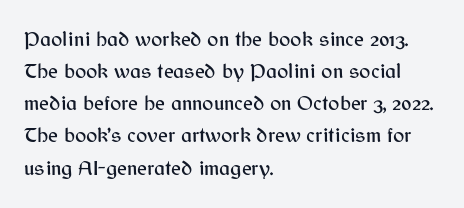
Layout note: lines flush left. The string is rendered with underlining switched off. The line texture is even and compact thanks to regular tracking. A roman cut, with each character standing at attention. The space between consecutive lines is moderate.
